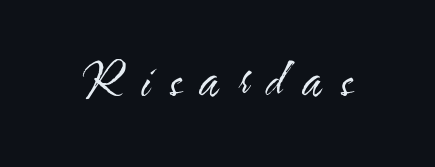
The image shows 46 px regular-weight, condensed sans-serif type; set unusually wide letter spacing (+0.41 em), not underlined; medium stroke contrast and a small x-height.
